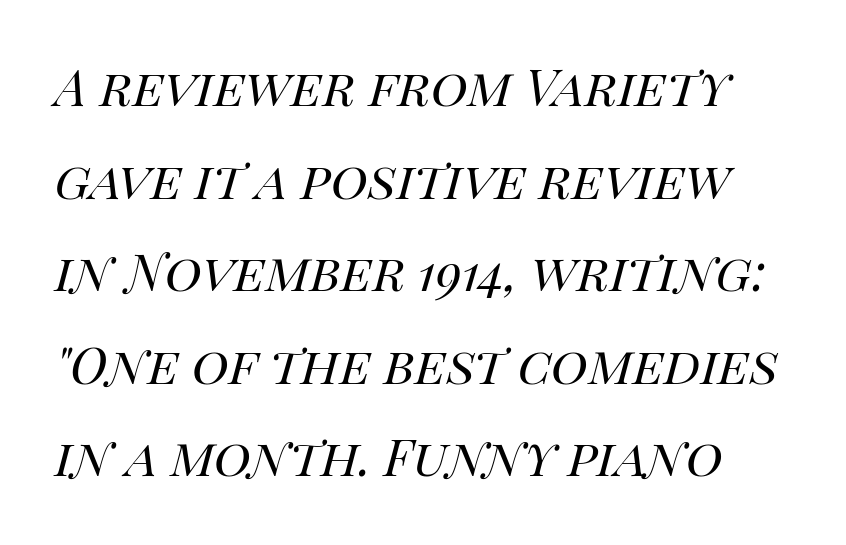
{"italic": "yes", "lean": "right", "slant_degrees": 14, "bold": "no", "weight": "regular", "width": "normal", "stroke_contrast": "high", "x_height": "large", "monospaced": "no", "underline": "no", "line_spacing": "normal", "line_spacing_ratio": 1.47, "letter_spacing": "normal", "letter_spacing_em": 0.0, "glyph_px": 63}
